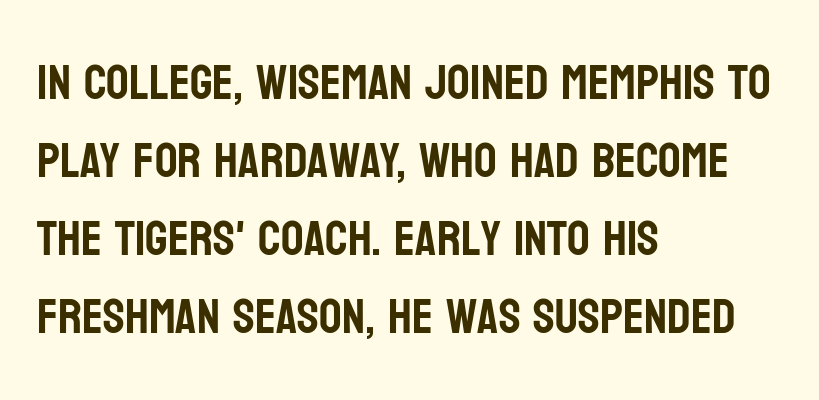
The image shows 50 px condensed sans-serif type, upright; set left-aligned, normal line spacing (1.56x), normal letter spacing, not underlined; low stroke contrast and a large x-height.
